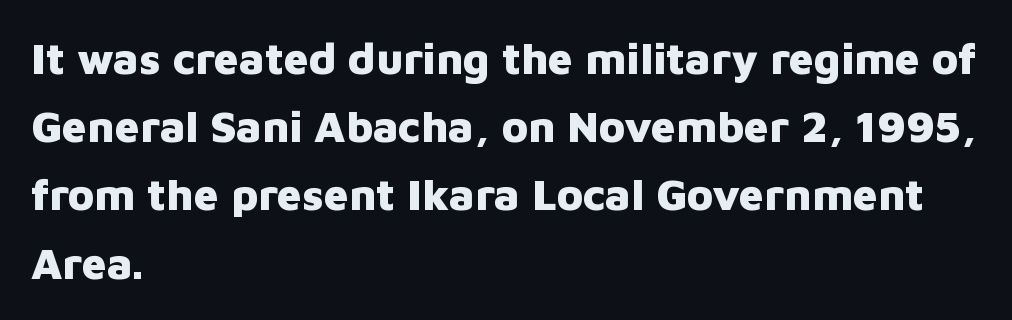
The lettering stays uniformly vertical, giving the passage a roman look. The letterforms sit shoulder to shoulder at normal distance. Typographic density is high because the face is bold. These lines are rendered in a variable-pitch font. Check where the strokes stop: nothing finishes them off — pure sans.
